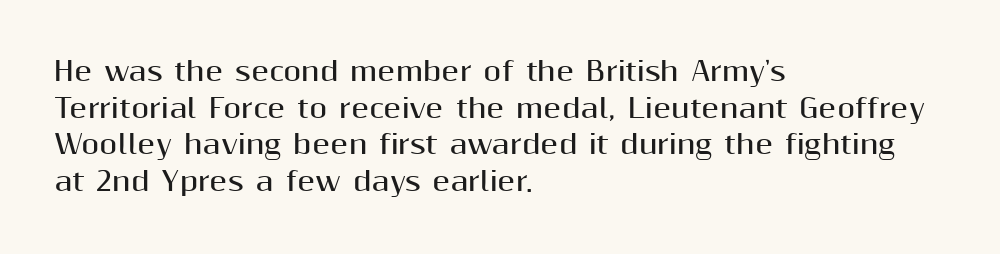
{"italic": "no", "bold": "yes", "underline": "no", "align": "left", "line_spacing": "normal", "line_spacing_ratio": 1.41, "letter_spacing": "normal", "letter_spacing_em": 0.0, "glyph_px": 26}
